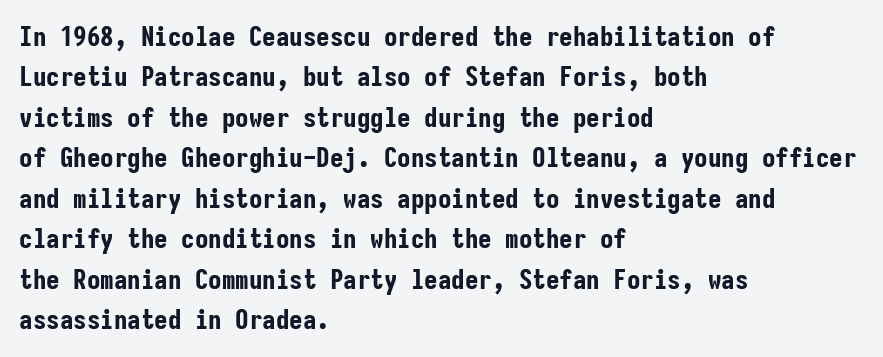
{"italic": "no", "bold": "yes", "underline": "no", "align": "left", "line_spacing": "normal", "line_spacing_ratio": 1.5, "letter_spacing": "normal", "letter_spacing_em": 0.0, "glyph_px": 27}
